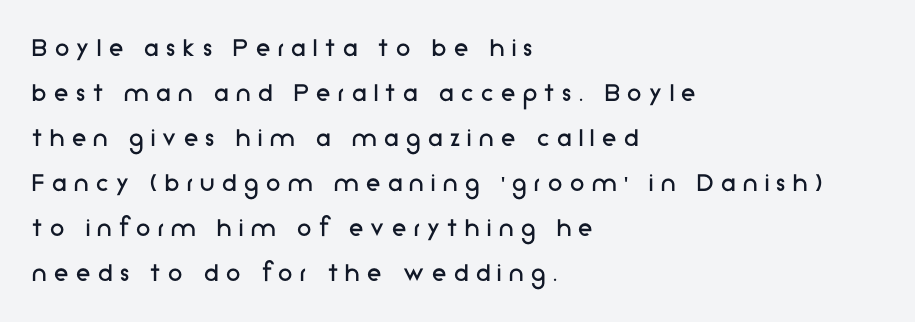
Q: Is the text bold? A: No.
Q: Is the text italic (slanted)? A: No, it is upright.
Q: Is the typeface a serif or a sans-serif typeface? A: Sans-serif.
Q: Is the text underlined? A: No.
Q: How is the paragraph aligned? A: Left-aligned.
Q: Is the spacing between letters normal or unusually wide? A: Unusually wide.
Q: Is the spacing between lines tight, normal or loose? A: Normal.
Q: Width (condensed, normal, or wide)? A: Normal.
Q: Stroke contrast? A: Low.
Q: x-height? A: Medium.
Q: Monospaced? A: No.
